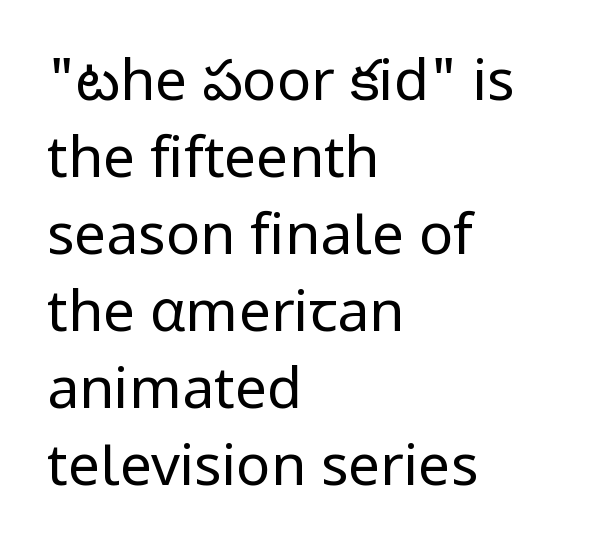
Q: Is the text bold? A: No.
Q: Is the text italic (slanted)? A: No, it is upright.
Q: Is the typeface a serif or a sans-serif typeface? A: Sans-serif.
Q: Is the text underlined? A: No.
Q: How is the paragraph aligned? A: Left-aligned.
Q: Is the spacing between letters normal or unusually wide? A: Normal.
Q: Is the spacing between lines tight, normal or loose? A: Normal.
Q: Width (condensed, normal, or wide)? A: Normal.
Q: Stroke contrast? A: Low.
Q: x-height? A: Medium.
Q: Monospaced? A: No.
